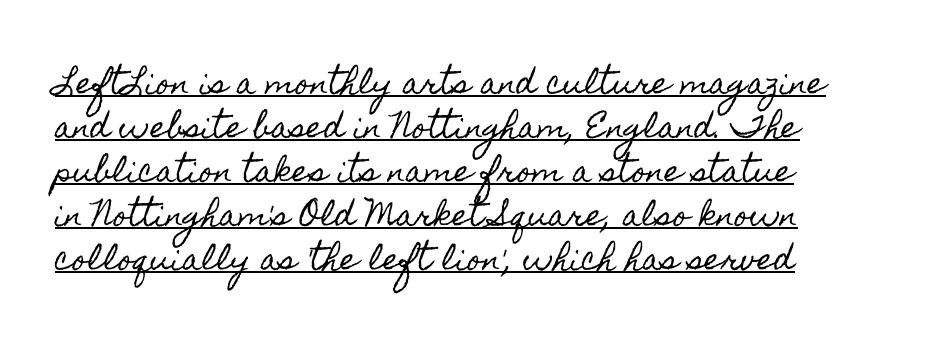
{"width": "condensed", "x_height": "small", "monospaced": "no", "underline": "yes", "align": "left", "line_spacing": "normal", "line_spacing_ratio": 1.52, "letter_spacing": "normal", "letter_spacing_em": 0.0, "glyph_px": 29}
